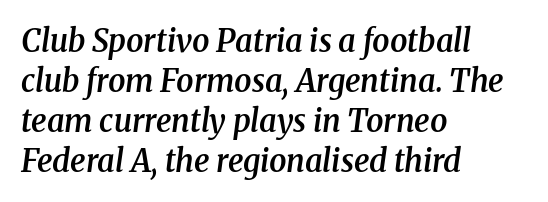
Q: Is the text bold? A: Semi-bold.
Q: Is the text italic (slanted)? A: Yes, it leans right by about 8 degrees.
Q: Is the typeface a serif or a sans-serif typeface? A: Serif.
Q: Is the text underlined? A: No.
Q: How is the paragraph aligned? A: Left-aligned.
Q: Is the spacing between letters normal or unusually wide? A: Normal.
Q: Is the spacing between lines tight, normal or loose? A: Normal.
Q: Width (condensed, normal, or wide)? A: Normal.
Q: Stroke contrast? A: Medium.
Q: x-height? A: Medium.
Q: Monospaced? A: No.
